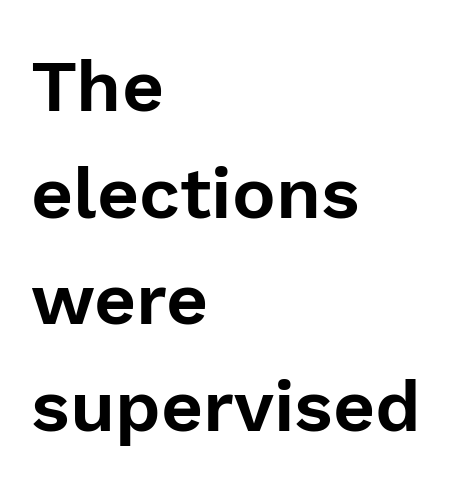
Q: Is the text italic (slanted)? A: No, it is upright.
Q: Is the typeface a serif or a sans-serif typeface? A: Sans-serif.
Q: Is the text underlined? A: No.
Q: How is the paragraph aligned? A: Left-aligned.
Q: Is the spacing between letters normal or unusually wide? A: Normal.
Q: Is the spacing between lines tight, normal or loose? A: Normal.
Q: Width (condensed, normal, or wide)? A: Normal.
Q: Stroke contrast? A: Low.
Q: x-height? A: Medium.
Q: Monospaced? A: No.
